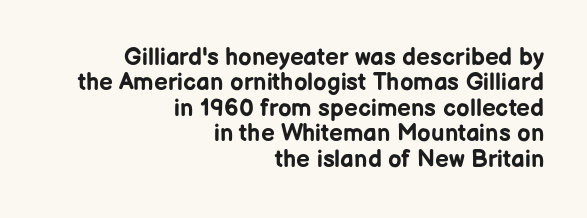
The image shows 24 px bold type, upright; set right-aligned, tight line spacing (1.06x), normal letter spacing, not underlined.
